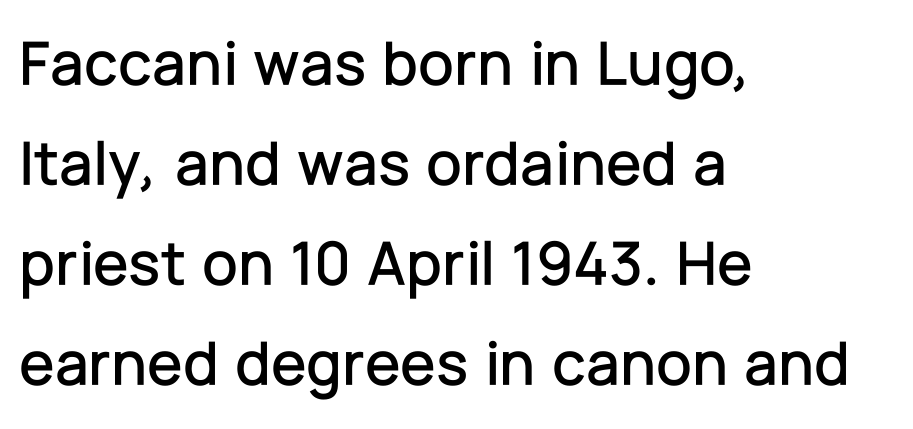
Q: Is the text italic (slanted)? A: No, it is upright.
Q: Is the typeface a serif or a sans-serif typeface? A: Sans-serif.
Q: Is the text underlined? A: No.
Q: How is the paragraph aligned? A: Left-aligned.
Q: Is the spacing between letters normal or unusually wide? A: Normal.
Q: Is the spacing between lines tight, normal or loose? A: Normal.
Q: Width (condensed, normal, or wide)? A: Normal.
Q: Stroke contrast? A: Low.
Q: x-height? A: Medium.
Q: Monospaced? A: No.
